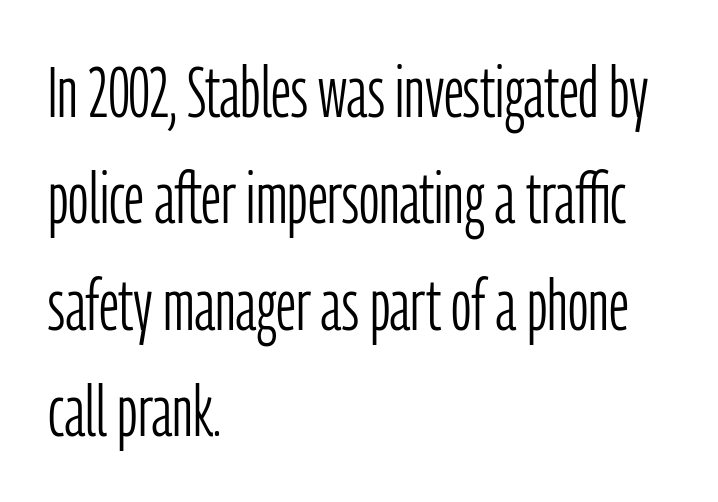
The image shows 71 px light, condensed sans-serif type, upright; set left-aligned, normal line spacing (1.5x), normal letter spacing, not underlined; low stroke contrast and a medium x-height.
